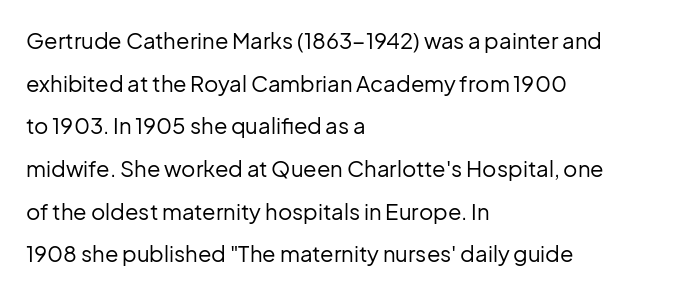
Q: Is the text bold? A: No.
Q: Is the text italic (slanted)? A: No, it is upright.
Q: Is the text underlined? A: No.
Q: How is the paragraph aligned? A: Left-aligned.
Q: Is the spacing between letters normal or unusually wide? A: Normal.
Q: Is the spacing between lines tight, normal or loose? A: Loose.
